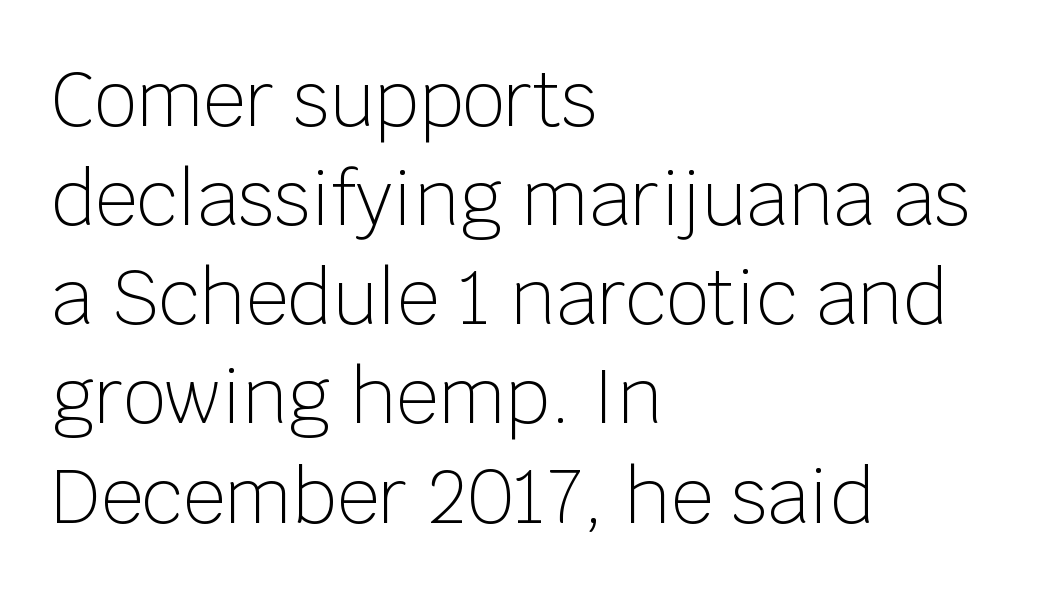
Q: Is the text bold? A: No.
Q: Is the text italic (slanted)? A: No, it is upright.
Q: Is the typeface a serif or a sans-serif typeface? A: Sans-serif.
Q: Is the text underlined? A: No.
Q: How is the paragraph aligned? A: Left-aligned.
Q: Is the spacing between letters normal or unusually wide? A: Normal.
Q: Is the spacing between lines tight, normal or loose? A: Normal.
Q: Width (condensed, normal, or wide)? A: Normal.
Q: Stroke contrast? A: Low.
Q: x-height? A: Large.
Q: Monospaced? A: No.
